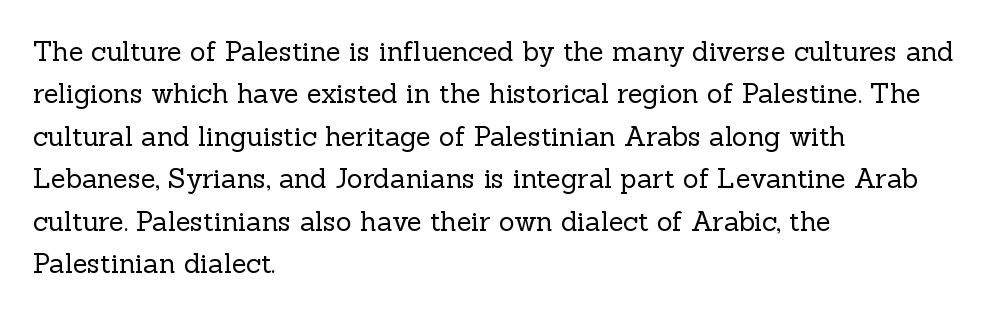
The image shows 27 px text type, upright; set left-aligned, normal line spacing (1.57x), normal letter spacing, not underlined.
